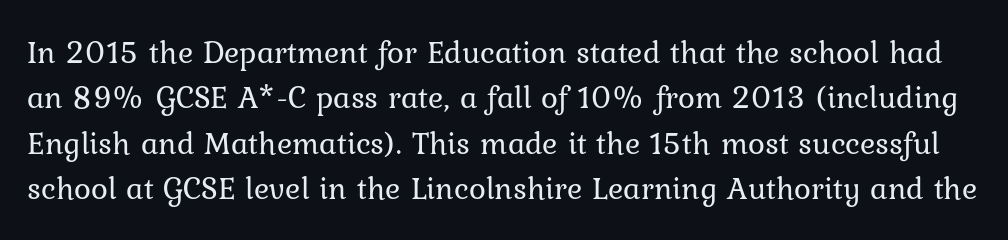
You could not count columns in this text — the font is proportionally spaced. Every character sits straight up, as roman type does. Look at the tracking — it's just the regular setting, nothing added. Heaviness? Minimal to ordinary, like unemphasized prose. A clean baseline with only descenders dipping below it.
